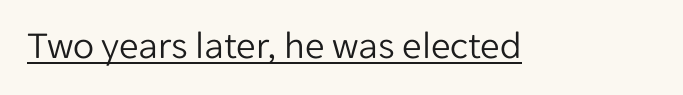
{"serif": "no", "italic": "no", "bold": "no", "weight": "light", "width": "normal", "stroke_contrast": "low", "x_height": "medium", "monospaced": "no", "underline": "yes", "letter_spacing": "normal", "letter_spacing_em": 0.0, "glyph_px": 39}
